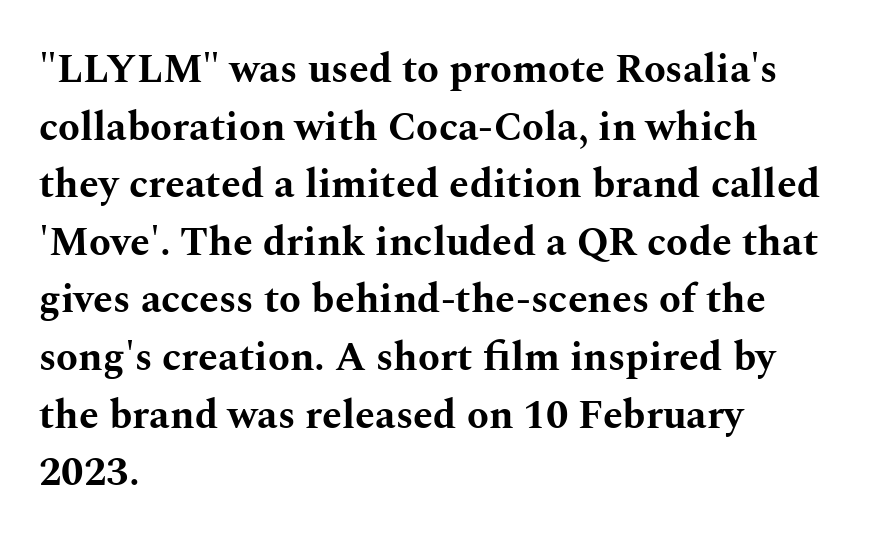
The image shows 40 px bold, wide serif type, upright; set left-aligned, normal line spacing (1.44x), normal letter spacing, not underlined; medium stroke contrast and a medium x-height.
